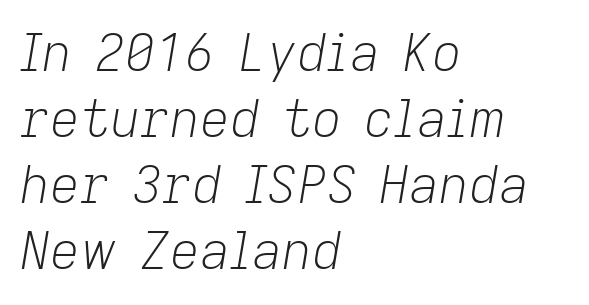
{"italic": "yes", "lean": "right", "slant_degrees": 9, "bold": "no", "weight": "light", "width": "normal", "stroke_contrast": "low", "x_height": "medium", "monospaced": "no", "underline": "no", "align": "left", "line_spacing": "normal", "line_spacing_ratio": 1.27, "letter_spacing": "normal", "letter_spacing_em": 0.0, "glyph_px": 52}
